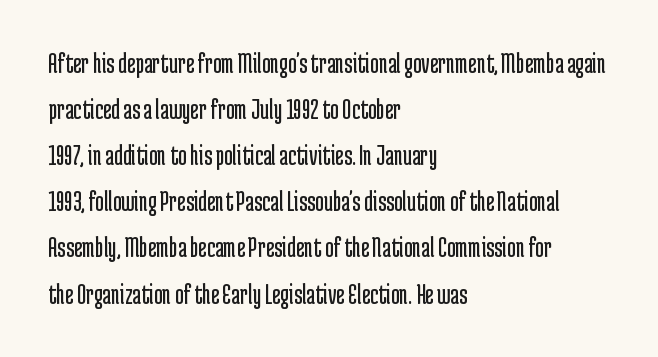
Here the glyphs are tracked normally, forming tight word shapes. The passage shown is typed in a proportional face where columns would drift. A roman cut, with each character standing at attention. Stroke terminals: plain, sans-serif. Layout note: lines flush left. Plain, unruled lines of type.
